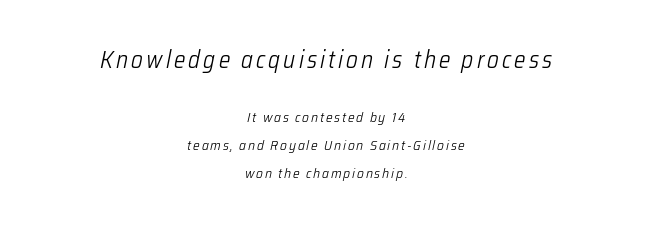
The image shows 24 px text type, italic (leaning right); set centered, loose line spacing (1.97x), not underlined; the first (top) block is 1.71x larger.
